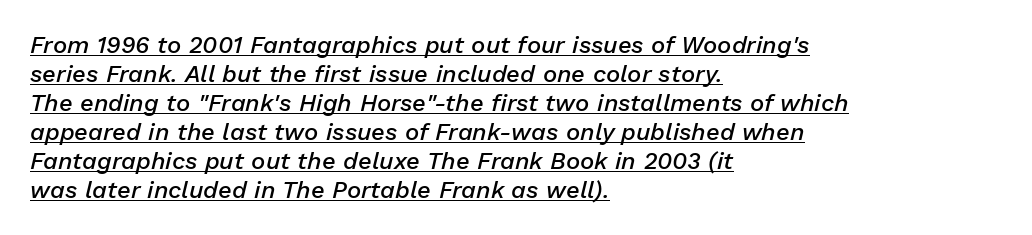
Q: Is the text bold? A: Semi-bold.
Q: Is the text italic (slanted)? A: Yes, it leans right by about 13 degrees.
Q: Is the text underlined? A: Yes.
Q: How is the paragraph aligned? A: Left-aligned.
Q: Is the spacing between letters normal or unusually wide? A: Normal.
